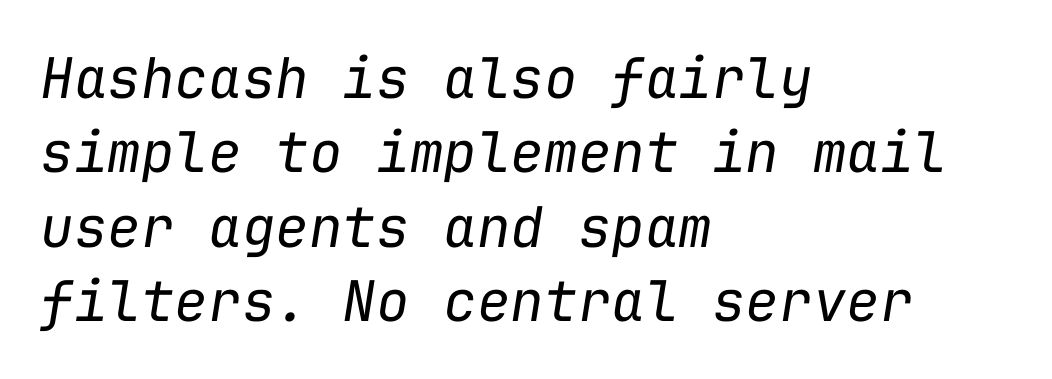
A normal amount of white space separates one row of letters from the next. Check the space under the baseline: it is left empty. In terms of letterspacing, this is plain default setting. These lines were composed using italics. Nothing heavy about these letters — not bold at all.
